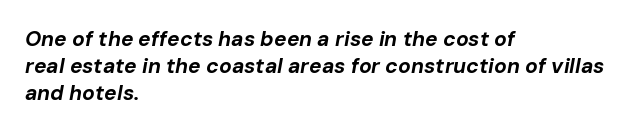
The image shows 21 px bold type, italic (leaning right); set left-aligned, normal line spacing (1.28x), normal letter spacing, not underlined.
